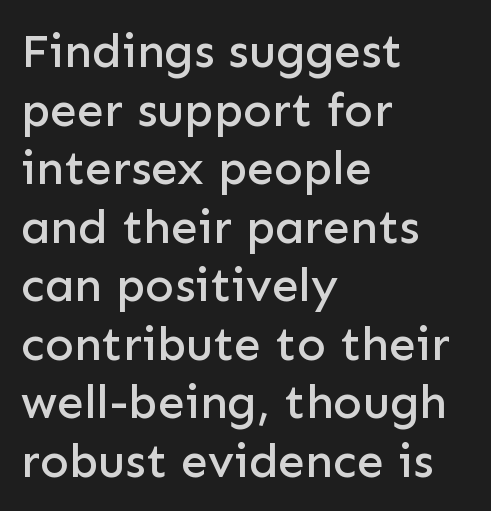
Tall strokes in this sample are plumb rather than angled. Here the designer chose a conventional face with non-uniform glyph widths. This rendering employs a face without finishing strokes, i.e., a sans-serif. Descenders hang freely into open space. Does the copy run flush right? No — it runs flush left. No extra tracking has been applied to these lines.
